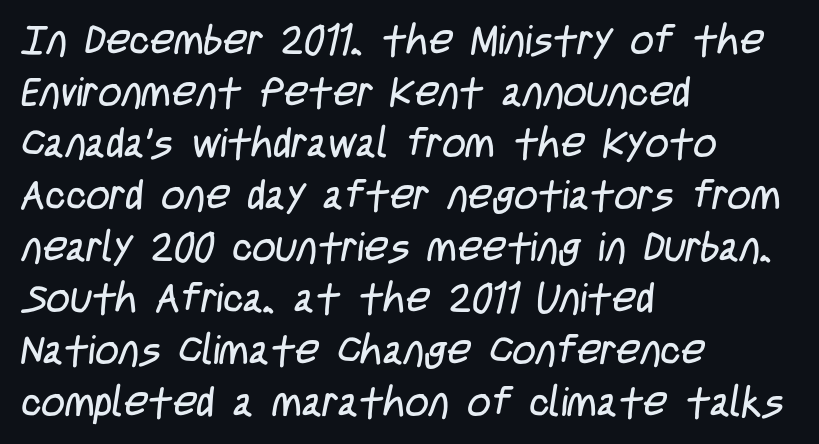
{"serif": "no", "bold": "no", "weight": "regular", "width": "condensed", "stroke_contrast": "low", "x_height": "large", "monospaced": "no", "underline": "no", "align": "left", "line_spacing": "normal", "line_spacing_ratio": 1.26, "letter_spacing": "normal", "letter_spacing_em": 0.0, "glyph_px": 41}
